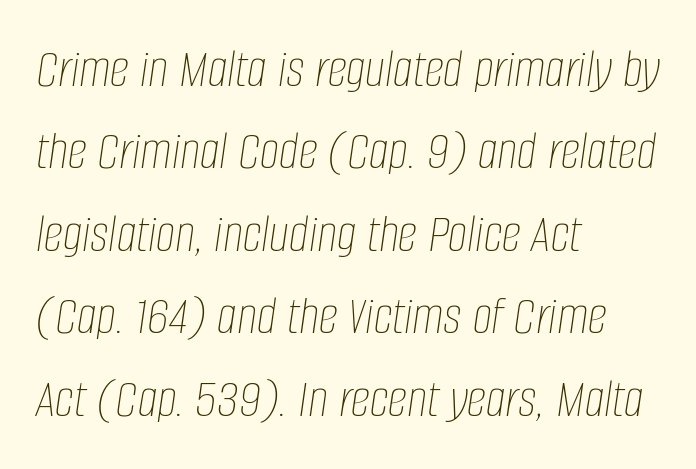
Q: Is the text bold? A: No.
Q: Is the text italic (slanted)? A: Yes, it leans right by about 8 degrees.
Q: Is the text underlined? A: No.
Q: How is the paragraph aligned? A: Left-aligned.
Q: Is the spacing between letters normal or unusually wide? A: Normal.
Q: Is the spacing between lines tight, normal or loose? A: Normal.
Q: Width (condensed, normal, or wide)? A: Condensed.
Q: Stroke contrast? A: Low.
Q: x-height? A: Large.
Q: Monospaced? A: No.
